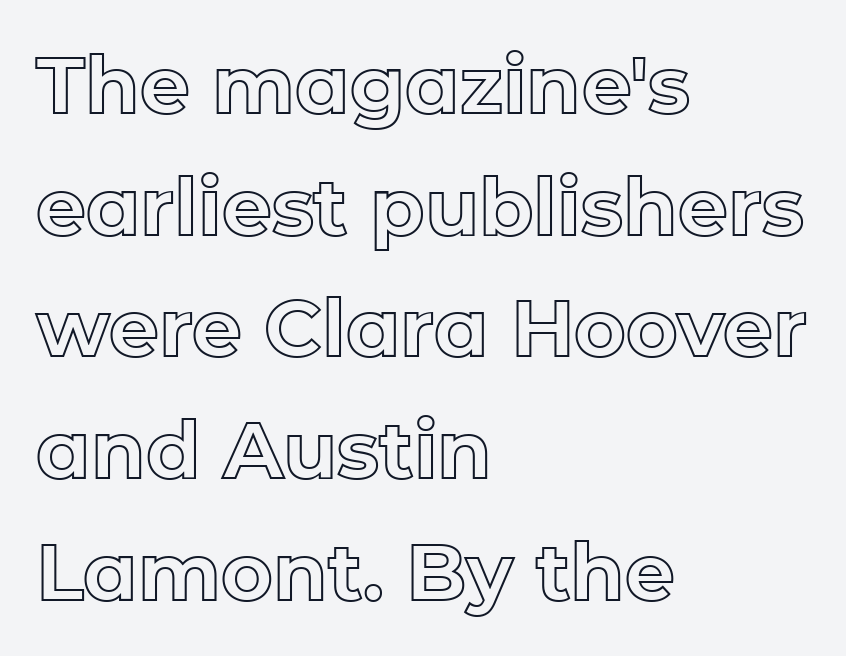
{"italic": "no", "width": "normal", "x_height": "medium", "monospaced": "no", "underline": "no", "align": "left", "line_spacing": "normal", "line_spacing_ratio": 1.54, "letter_spacing": "normal", "letter_spacing_em": 0.0, "glyph_px": 79}
